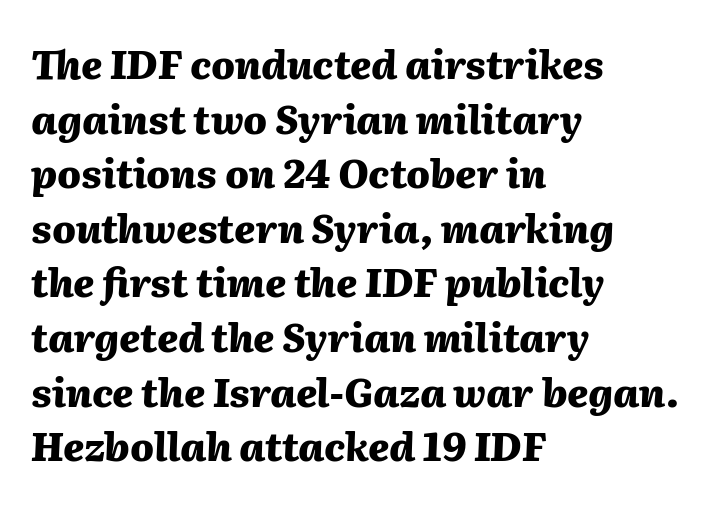
In terms of leading, this rendering sits right in the middle. The paragraph has a hard left edge and a soft right edge. Honestly, there is no underline to notice here at all. Words appear dense and cohesive because spacing is normal. Italic: yes, the glyphs are oblique.
